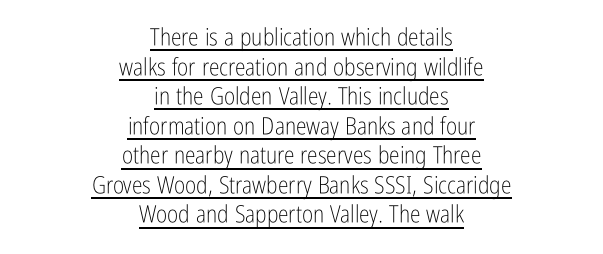
Each word holds together tightly as a unit, with standard inter-letter gaps. No extra ink here — the face is not bold. The glyphs are accompanied by a horizontal stroke just below them. Ascenders rise straight up at ninety degrees. Does the copy run flush right? No — it is centered line by line.
